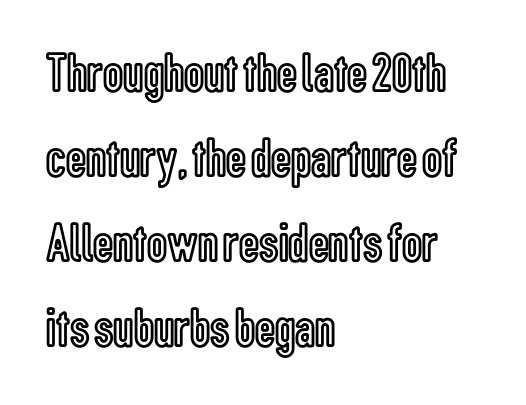
Q: Is the text italic (slanted)? A: No, it is upright.
Q: Is the text underlined? A: No.
Q: How is the paragraph aligned? A: Left-aligned.
Q: Is the spacing between letters normal or unusually wide? A: Normal.
Q: Is the spacing between lines tight, normal or loose? A: Normal.
Q: Width (condensed, normal, or wide)? A: Condensed.
Q: x-height? A: Medium.
Q: Monospaced? A: No.
